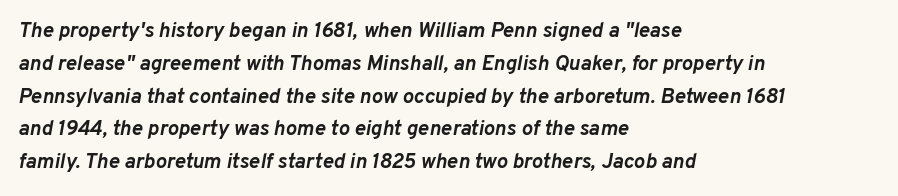
{"italic": "yes", "lean": "right", "slant_degrees": 10, "bold": "yes", "underline": "no", "align": "left", "line_spacing": "normal", "line_spacing_ratio": 1.56, "letter_spacing": "normal", "letter_spacing_em": 0.0, "glyph_px": 21}
